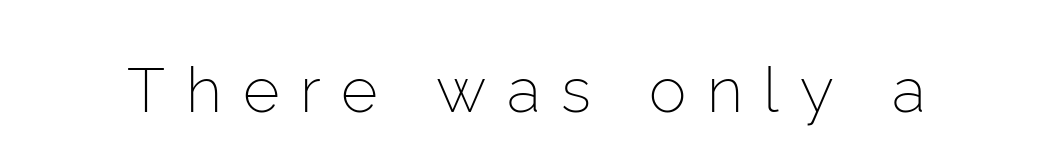
The image shows 63 px light sans-serif type, upright; set unusually wide letter spacing (+0.33 em), not underlined; low stroke contrast and a medium x-height.
